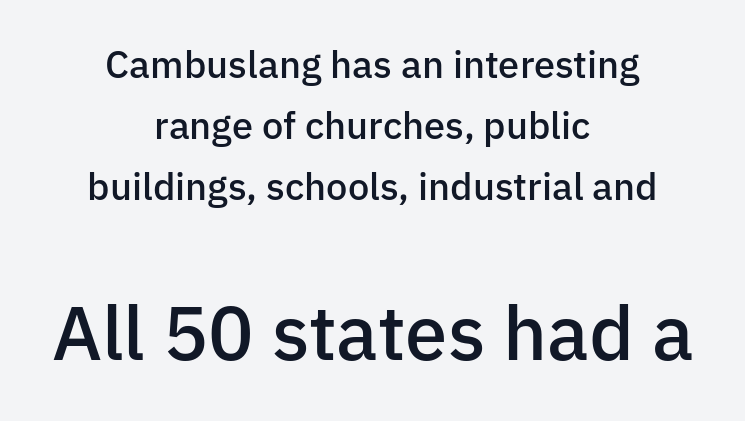
The face used here appears at its bigger size in the lower chunk. What's the leading like? Ordinary, nothing unusual. One-word summary of the alignment: center. Italic: no, the glyphs are upright roman. The face used here is proportionally spaced, like ordinary book or web type.
